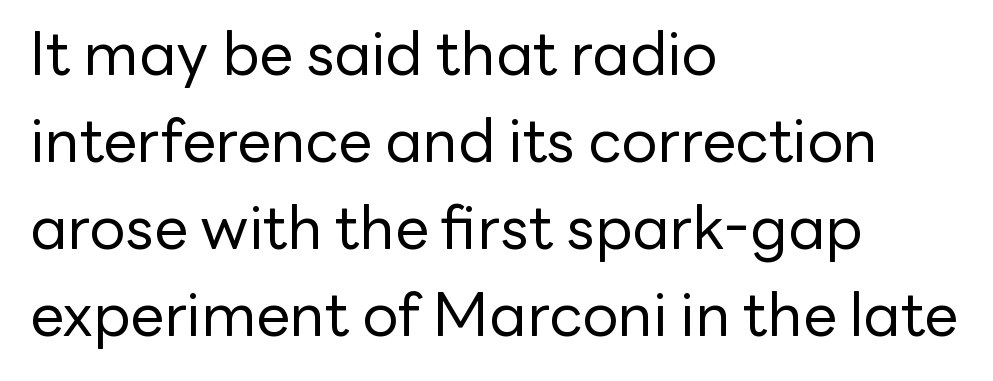
{"serif": "no", "italic": "no", "bold": "no", "weight": "regular", "width": "normal", "stroke_contrast": "low", "x_height": "medium", "monospaced": "no", "underline": "no", "align": "left", "line_spacing": "normal", "line_spacing_ratio": 1.45, "letter_spacing": "normal", "letter_spacing_em": 0.0, "glyph_px": 60}
